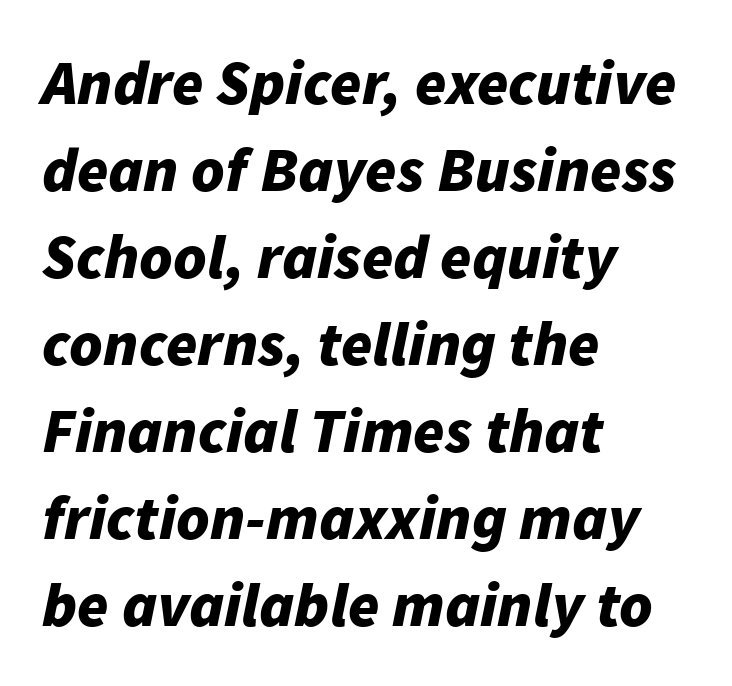
Visually the block forms a straight wall on the left and a jagged coastline on the right. Lines of text with bare space underneath. This sample uses plain, unmodified letter spacing. Think of a printed novel: that variable character pitch is what you see here. The leading is moderate, giving the passage an even texture. Is the type bold? Yes — the strokes are clearly thick and heavy.
